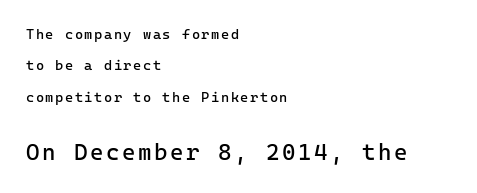
The image shows 23 px text type, upright; set left-aligned, loose line spacing (2.24x), not underlined; the second (bottom) block is 1.64x larger.
